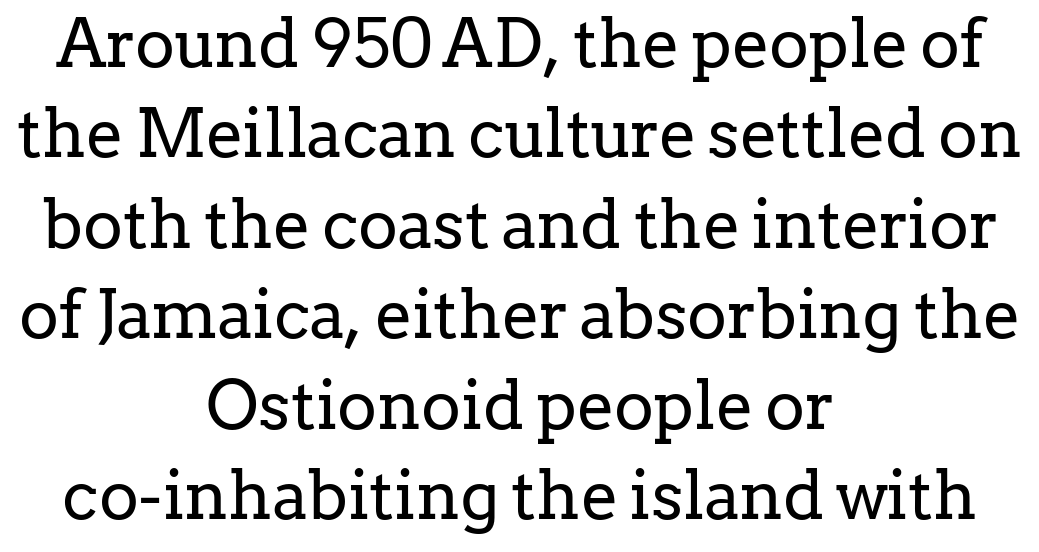
On a weight scale, this lands at 450 or below. It's the straight-up-and-down kind of type. Horizontal bands of white between lines are of average thickness. The passage is arranged like a title page — every line centered. The face used here is seriffed, in the tradition of book romans.
